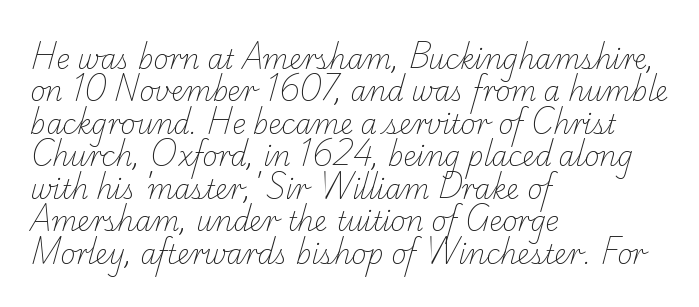
{"bold": "no", "underline": "no", "align": "left", "line_spacing": "normal", "line_spacing_ratio": 1.25, "letter_spacing": "normal", "letter_spacing_em": 0.0, "glyph_px": 26}
